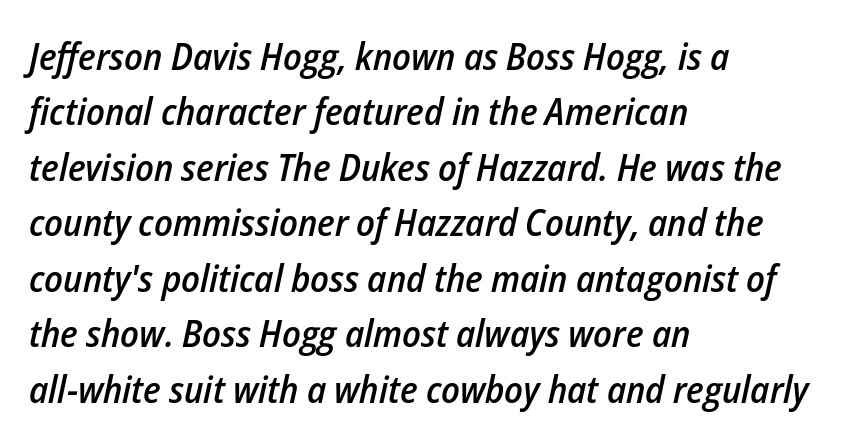
The typesetting leans somewhat heavy: a semibold. Underlining? Definitely not there. Interline gaps are of average width in this sample. The rendering uses natural spacing where letterforms have individual widths. The line texture is even and compact thanks to regular tracking.
